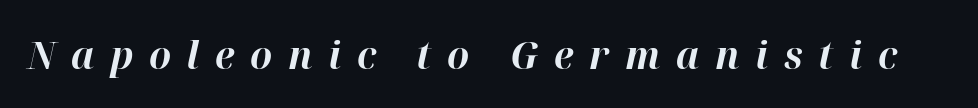
The image shows 39 px bold type, italic (leaning right); set unusually wide letter spacing (+0.4 em), not underlined; high stroke contrast and a medium x-height.
